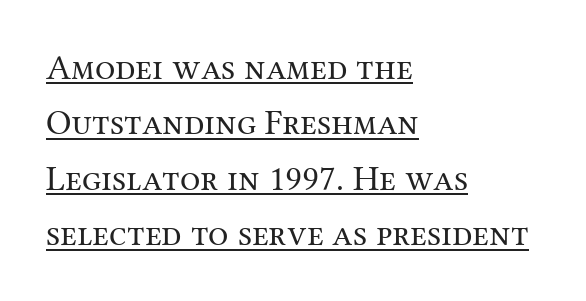
A quiet, ordinary-to-light weight characterises the typeface. The letters advance in unequal steps, a hallmark of proportional type. If you drew a ruler down the left edge, every line would touch it. The passage shown is underscored from start to finish.
